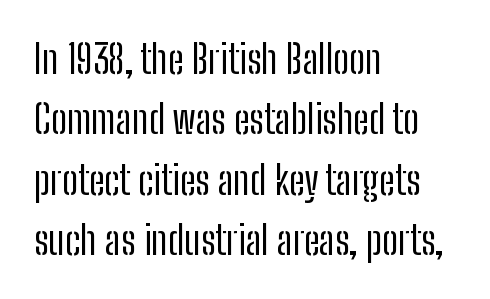
This sample is left-justified, so line endings fall wherever the words run out. Each letter's strokes conclude bluntly, with no projecting serifs. Students, observe: this is what conventionally led text looks like. Notice how the stems are strictly vertical — no italics here. Varying glyph widths throughout — classic text-font behaviour. Words float on clear page, feet unadorned.
